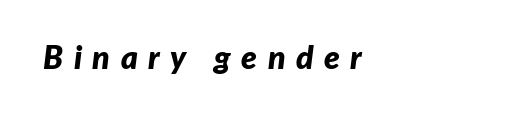
Slanted lettering throughout. Do the characters align in a grid? No, the font is proportional. Strong, thick strokes mark this as bold type. This rendering widens character spacing well past its baseline value. Check the space under the baseline: it is left empty.
